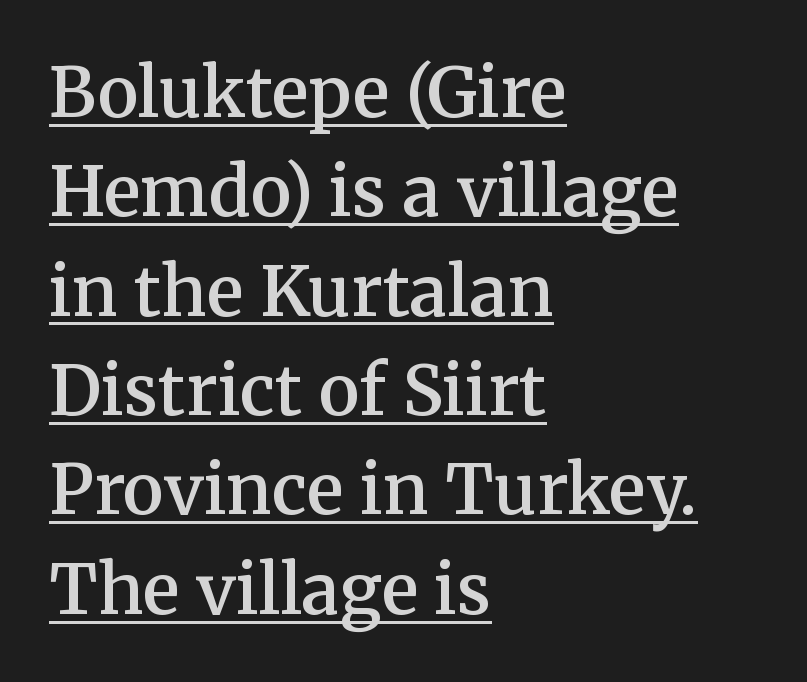
Q: Is the text bold? A: Semi-bold.
Q: Is the text italic (slanted)? A: No, it is upright.
Q: Is the typeface a serif or a sans-serif typeface? A: Serif.
Q: Is the text underlined? A: Yes.
Q: How is the paragraph aligned? A: Left-aligned.
Q: Is the spacing between letters normal or unusually wide? A: Normal.
Q: Is the spacing between lines tight, normal or loose? A: Normal.
Q: Width (condensed, normal, or wide)? A: Normal.
Q: Stroke contrast? A: Medium.
Q: x-height? A: Medium.
Q: Monospaced? A: No.
